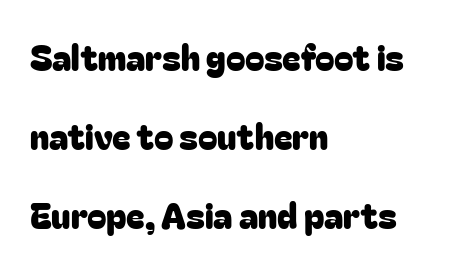
{"serif": "no", "italic": "no", "width": "normal", "stroke_contrast": "low", "x_height": "medium", "monospaced": "no", "underline": "no", "align": "left", "line_spacing": "loose", "line_spacing_ratio": 2.26, "letter_spacing": "normal", "letter_spacing_em": 0.0, "glyph_px": 35}
